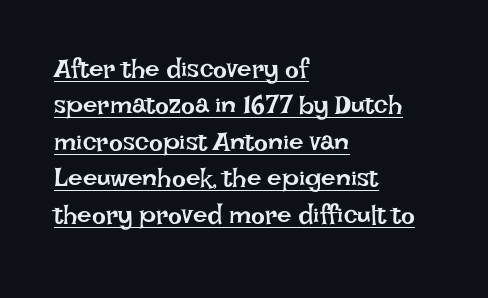
{"italic": "no", "bold": "no", "underline": "yes", "align": "left", "line_spacing": "normal", "line_spacing_ratio": 1.4, "letter_spacing": "normal", "letter_spacing_em": 0.0, "glyph_px": 26}
